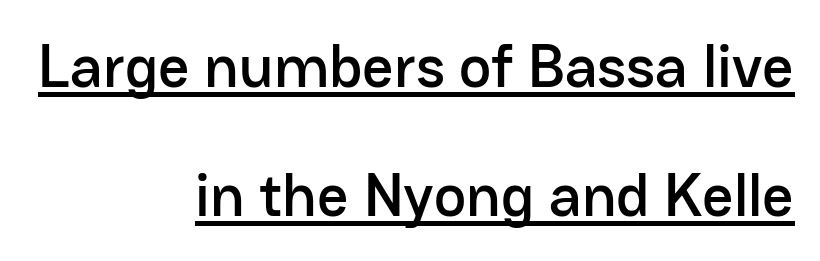
{"serif": "no", "italic": "no", "width": "normal", "stroke_contrast": "low", "x_height": "medium", "monospaced": "no", "underline": "yes", "align": "right", "line_spacing": "loose", "line_spacing_ratio": 2.12, "letter_spacing": "normal", "letter_spacing_em": 0.0, "glyph_px": 61}
